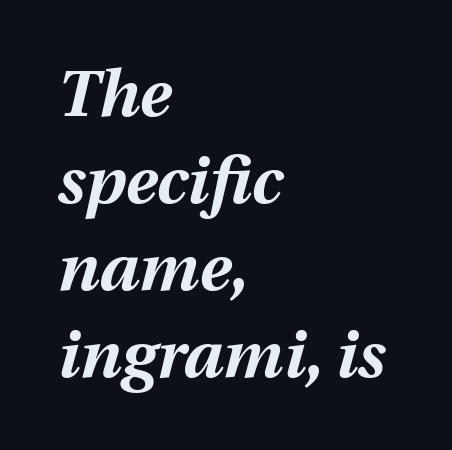
The image shows 66 px bold type, italic (leaning right); set left-aligned, normal line spacing (1.32x), normal letter spacing, not underlined; medium stroke contrast and a medium x-height.
